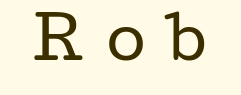
{"serif": "yes", "italic": "no", "bold": "no", "weight": "regular", "width": "wide", "stroke_contrast": "low", "x_height": "medium", "monospaced": "no", "underline": "no", "letter_spacing": "wide", "letter_spacing_em": 0.42, "glyph_px": 56}
